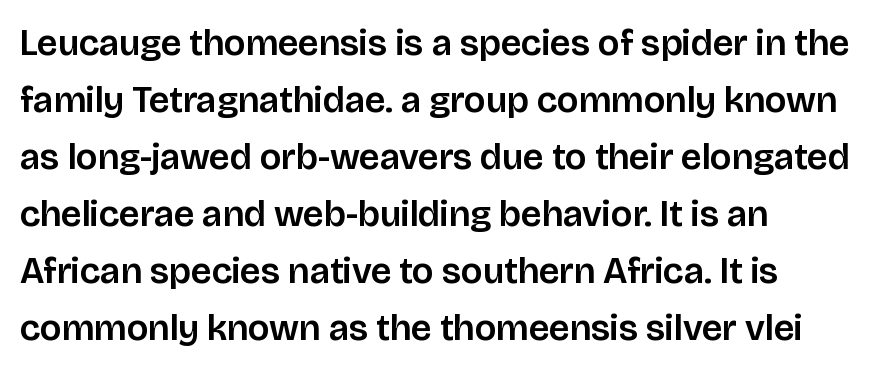
Q: Is the text italic (slanted)? A: No, it is upright.
Q: Is the typeface a serif or a sans-serif typeface? A: Sans-serif.
Q: Is the text underlined? A: No.
Q: How is the paragraph aligned? A: Left-aligned.
Q: Is the spacing between letters normal or unusually wide? A: Normal.
Q: Is the spacing between lines tight, normal or loose? A: Normal.
Q: Width (condensed, normal, or wide)? A: Normal.
Q: Stroke contrast? A: Low.
Q: x-height? A: Large.
Q: Monospaced? A: No.
